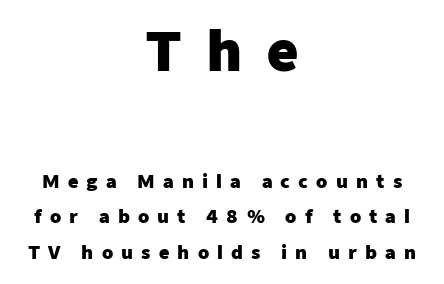
{"serif": "no", "italic": "no", "bold": "yes", "weight": "heavy", "width": "normal", "stroke_contrast": "low", "x_height": "medium", "monospaced": "no", "underline": "no", "align": "center", "line_spacing": "loose", "line_spacing_ratio": 1.99, "letter_spacing": "wide", "letter_spacing_em": 0.45, "larger_block": "first", "size_ratio": 3.0, "glyph_px": 54}
